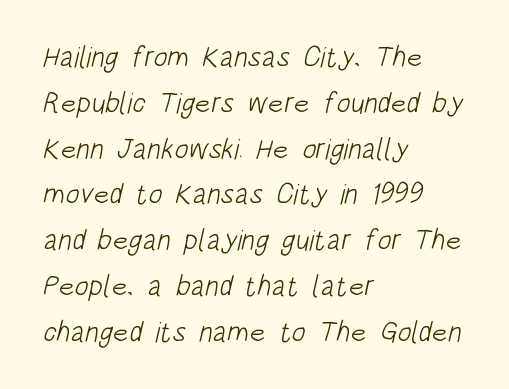
The image shows 29 px light, condensed sans-serif type; set left-aligned, normal line spacing (1.58x), normal letter spacing, not underlined; low stroke contrast and a large x-height.
